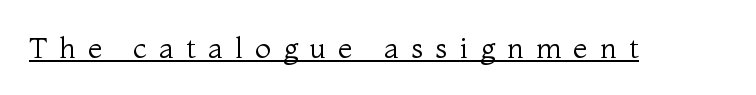
The typography opts for an upright posture over an oblique one. This sample has the flowing, uneven cadence of proportional lettering. The rendering shows small feet on the letterforms — a serif design. Has an underline been added? It has.
